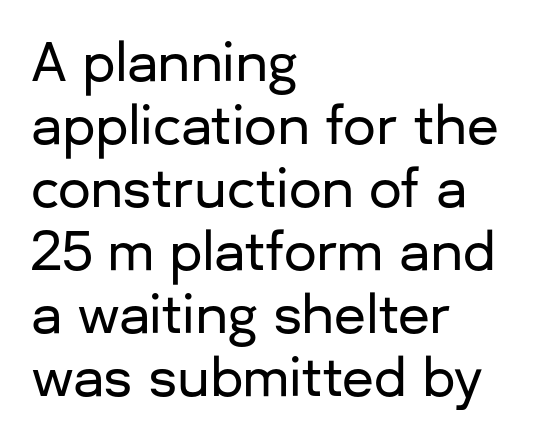
The image shows 52 px sans-serif type, upright; set left-aligned, line spacing 1.21x, normal letter spacing, not underlined; low stroke contrast and a medium x-height.
